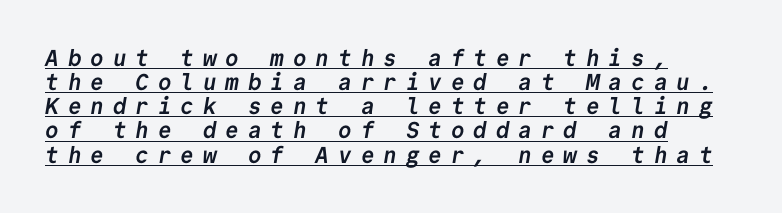
This rendering uses left alignment, leaving the right contour irregular. Compared with an ordinary text face, these strokes are far heavier — a full bold. What stands out about the letter spacing? Its width — letters are far apart. These characters rest on top of a visible drawn line.
